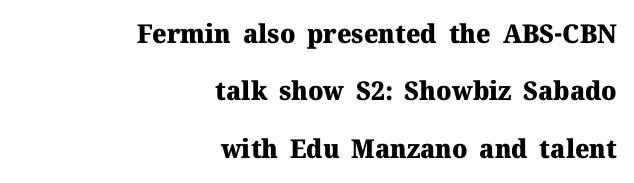
{"italic": "no", "bold": "yes", "underline": "no", "align": "right", "line_spacing": "loose", "line_spacing_ratio": 2.21, "letter_spacing": "normal", "letter_spacing_em": 0.0, "glyph_px": 26}
